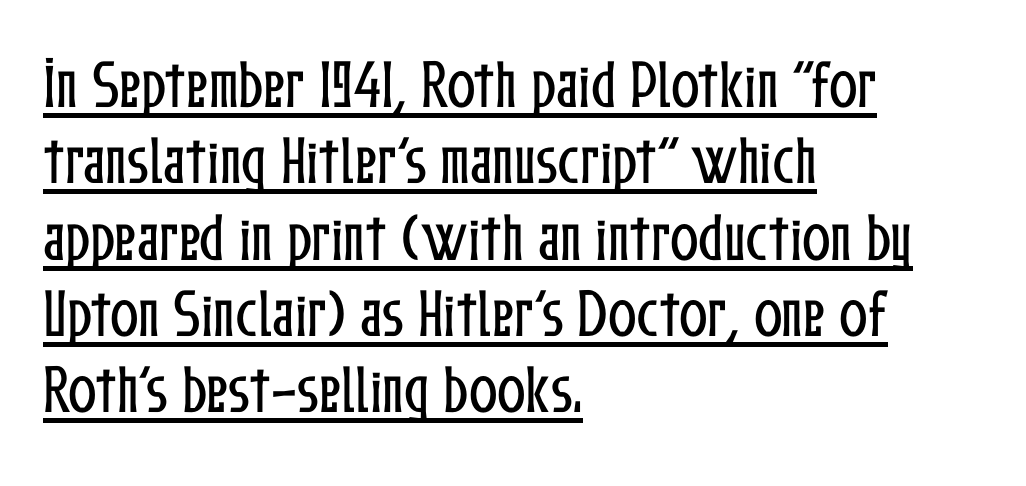
{"italic": "no", "width": "condensed", "stroke_contrast": "low", "x_height": "medium", "monospaced": "no", "underline": "yes", "align": "left", "line_spacing": "normal", "line_spacing_ratio": 1.44, "letter_spacing": "normal", "letter_spacing_em": 0.0, "glyph_px": 53}
